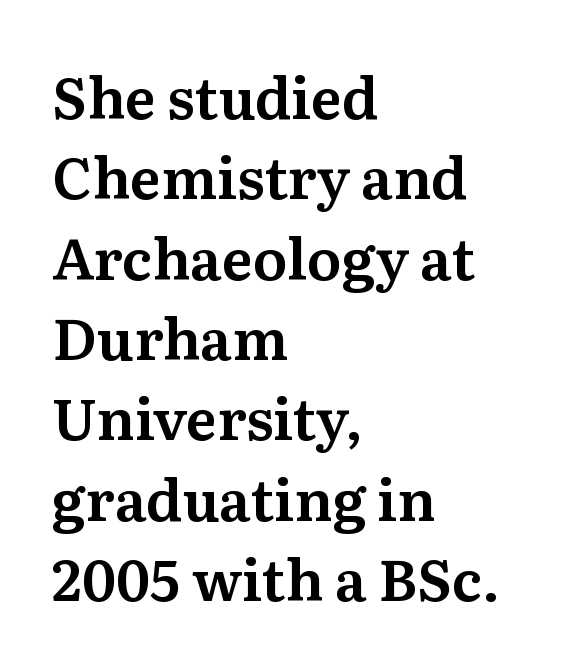
Descender tails drop into unmarked territory. Are there feet on the stems? There are — it's a serif. Looks like regular typesetting: each glyph gets only the width it needs. Posture: vertical. These lines are set flush left with a ragged right edge. Nothing unusual about the tracking: characters are spaced as the font intends.
